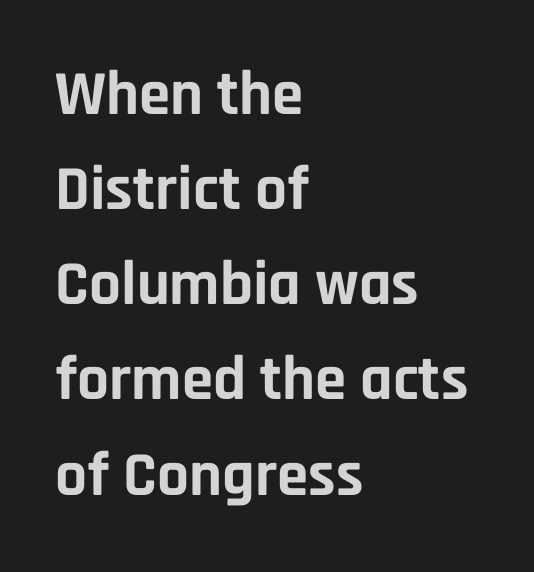
Q: Is the text bold? A: Yes.
Q: Is the text italic (slanted)? A: No, it is upright.
Q: Is the typeface a serif or a sans-serif typeface? A: Sans-serif.
Q: Is the text underlined? A: No.
Q: How is the paragraph aligned? A: Left-aligned.
Q: Is the spacing between letters normal or unusually wide? A: Normal.
Q: Is the spacing between lines tight, normal or loose? A: Normal.
Q: Width (condensed, normal, or wide)? A: Normal.
Q: Stroke contrast? A: Low.
Q: x-height? A: Large.
Q: Monospaced? A: No.
